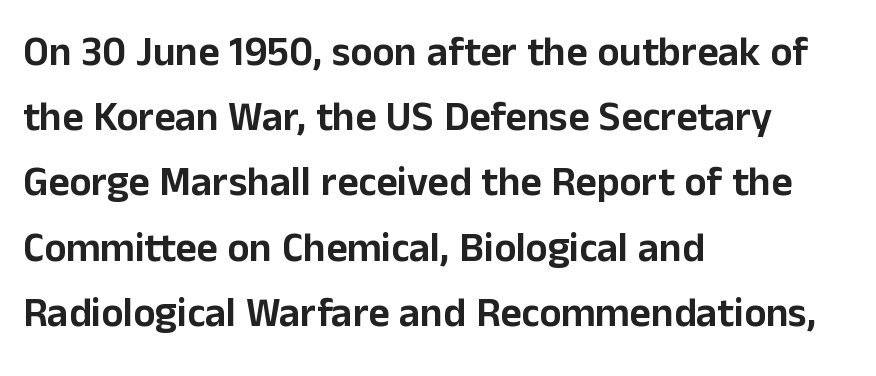
Q: Is the text italic (slanted)? A: No, it is upright.
Q: Is the typeface a serif or a sans-serif typeface? A: Sans-serif.
Q: Is the text underlined? A: No.
Q: How is the paragraph aligned? A: Left-aligned.
Q: Is the spacing between letters normal or unusually wide? A: Normal.
Q: Is the spacing between lines tight, normal or loose? A: Normal.
Q: Width (condensed, normal, or wide)? A: Normal.
Q: Stroke contrast? A: Low.
Q: x-height? A: Medium.
Q: Monospaced? A: No.
